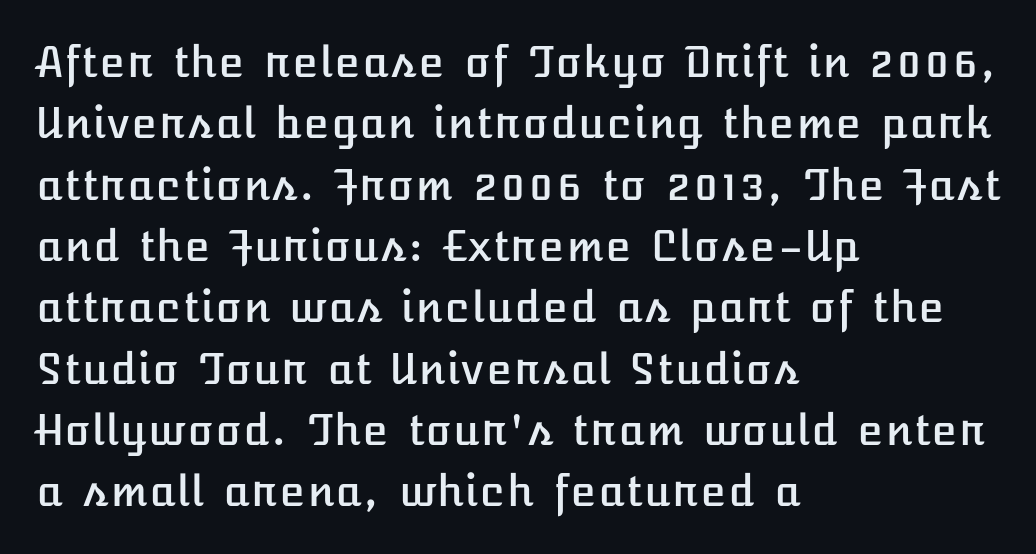
The image shows 42 px text type, upright; set left-aligned, normal line spacing (1.46x), normal letter spacing, not underlined; low stroke contrast and a medium x-height.
